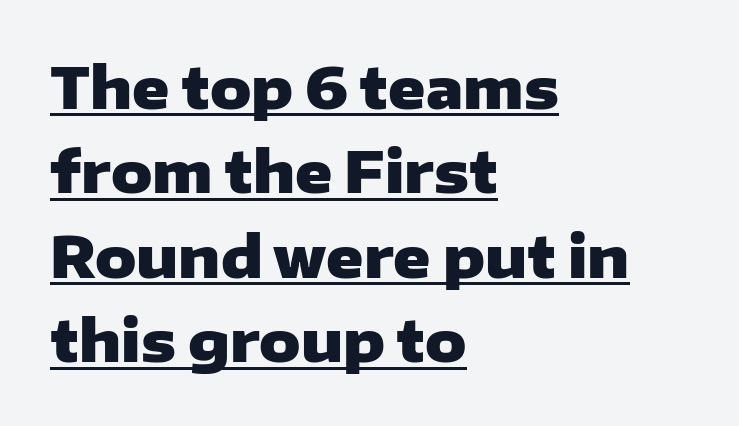
The image shows 57 px heavy, wide sans-serif type, upright; set left-aligned, normal line spacing (1.48x), normal letter spacing, underlined; low stroke contrast and a medium x-height.
